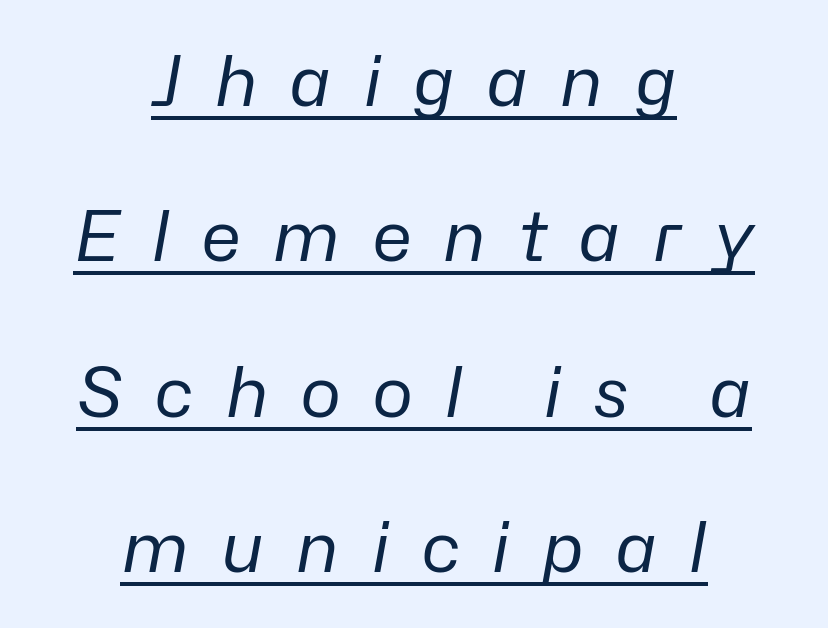
{"italic": "yes", "lean": "right", "slant_degrees": 10, "bold": "no", "weight": "regular", "width": "normal", "stroke_contrast": "low", "x_height": "medium", "monospaced": "no", "underline": "yes", "align": "center", "line_spacing": "loose", "line_spacing_ratio": 2.22, "letter_spacing": "wide", "letter_spacing_em": 0.44, "glyph_px": 70}
